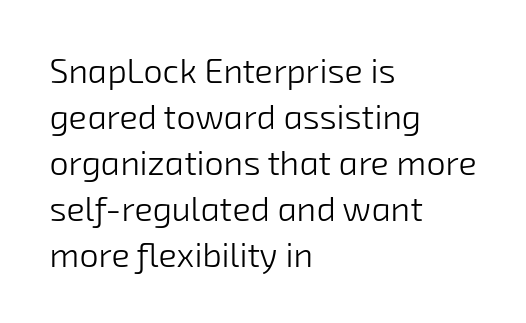
{"serif": "no", "bold": "no", "weight": "light", "width": "normal", "stroke_contrast": "low", "x_height": "medium", "monospaced": "no", "underline": "no", "align": "left", "line_spacing": "normal", "line_spacing_ratio": 1.35, "letter_spacing": "normal", "letter_spacing_em": 0.0, "glyph_px": 34}
